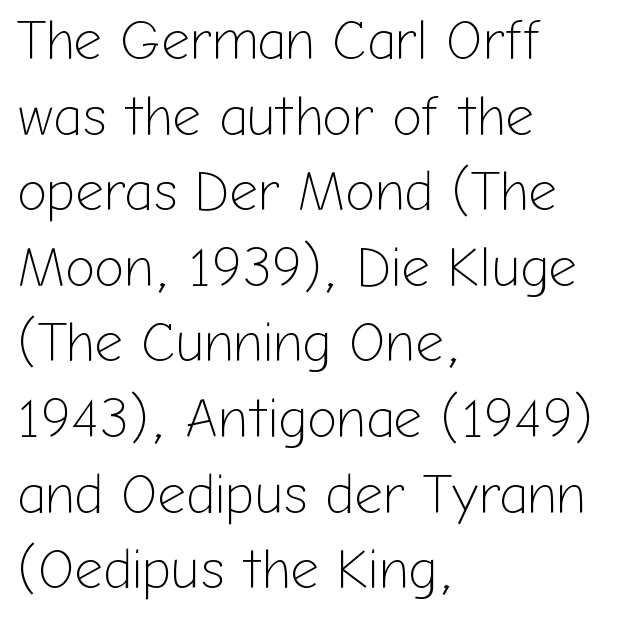
{"serif": "no", "italic": "no", "bold": "no", "weight": "light", "width": "normal", "stroke_contrast": "low", "x_height": "medium", "monospaced": "no", "underline": "no", "align": "left", "line_spacing": "normal", "line_spacing_ratio": 1.35, "letter_spacing": "normal", "letter_spacing_em": 0.0, "glyph_px": 56}
